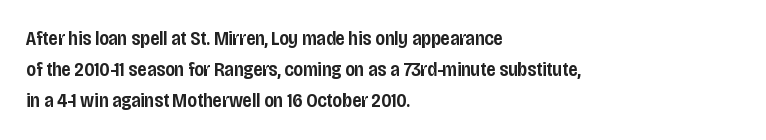
Q: Is the text bold? A: Semi-bold.
Q: Is the text italic (slanted)? A: No, it is upright.
Q: Is the text underlined? A: No.
Q: How is the paragraph aligned? A: Left-aligned.
Q: Is the spacing between letters normal or unusually wide? A: Normal.
Q: Is the spacing between lines tight, normal or loose? A: Normal.
